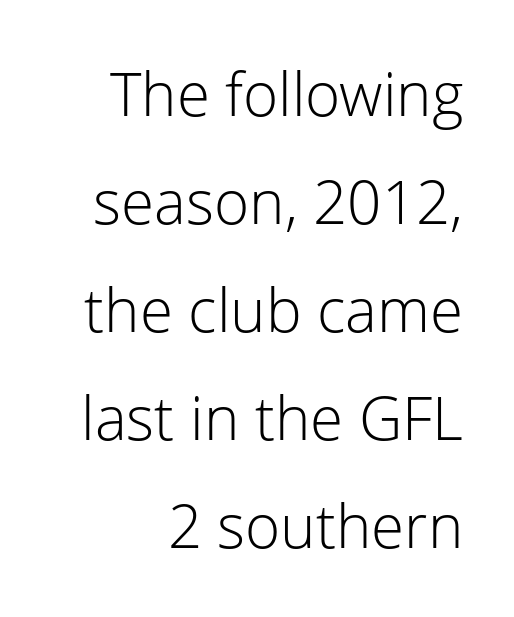
The typesetting does not lean heavy: it is not bold. This rendering features lettering with no underline. Unlike a traditional serif, this face leaves its strokes unadorned. The rendering keeps characters at their native spacing. Does the lettering tilt? It doesn't — this is upright. Each letter keeps its own natural width here, so spacing adapts to shape.
